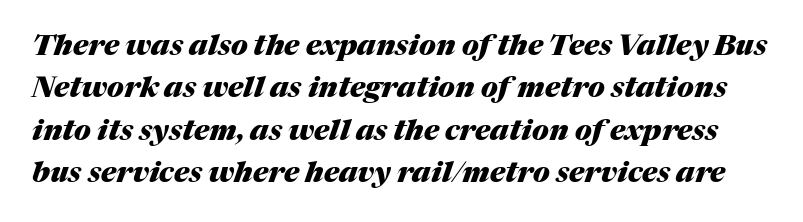
The image shows 29 px heavy type, italic (leaning right); set normal line spacing (1.46x), normal letter spacing, not underlined; medium stroke contrast and a medium x-height.
